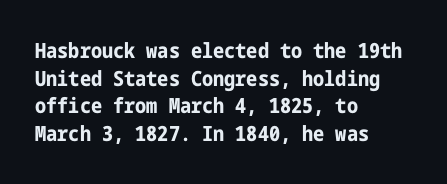
The image shows 21 px bold type, upright; set left-aligned, normal line spacing (1.32x), normal letter spacing, not underlined.
